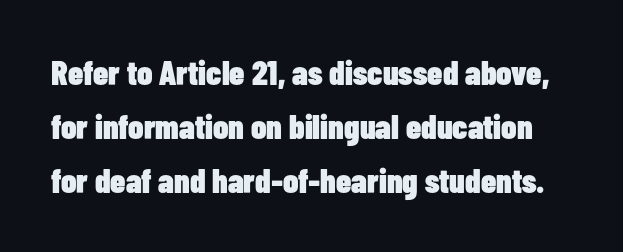
The image shows 34 px heavy, condensed sans-serif type, upright; set normal line spacing (1.59x), normal letter spacing, not underlined; low stroke contrast and a medium x-height.
